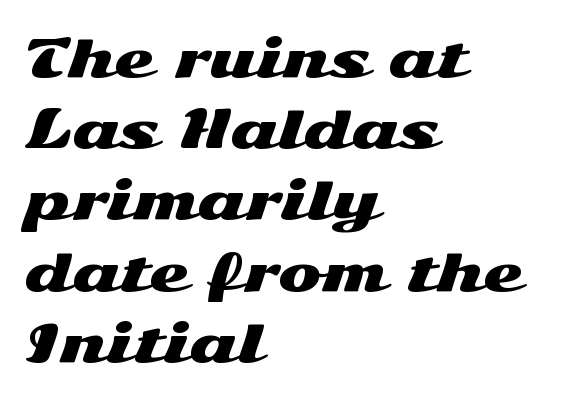
Proportional: the letters do not fall into vertical columns. Rows of type keep a routine distance in the vertical direction. This rendering leaves character spacing at its baseline value. The zone under the glyphs is completely vacant.
